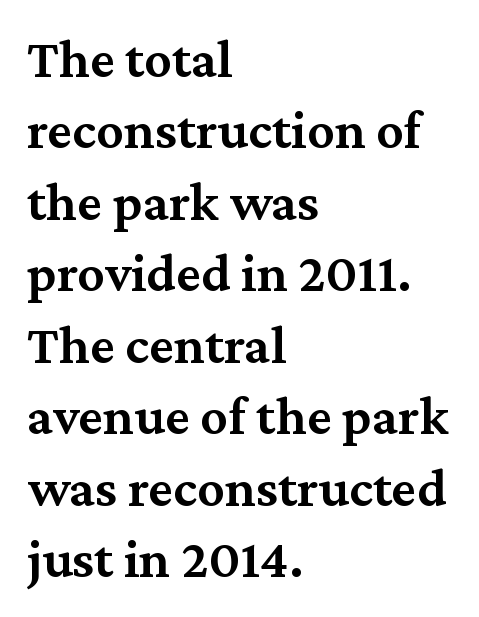
A serif font was chosen for this passage. The characters look somewhat weighty, a semibold short of true bold. Caption: standard tracking, unaltered. Does the lettering tilt? It doesn't — this is upright.
